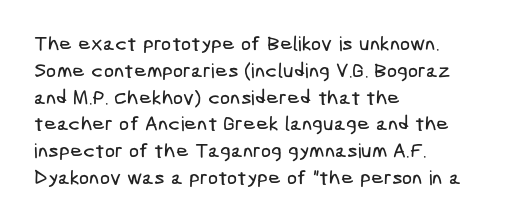
The image shows 20 px text type; set left-aligned, normal line spacing (1.34x), normal letter spacing, not underlined.
